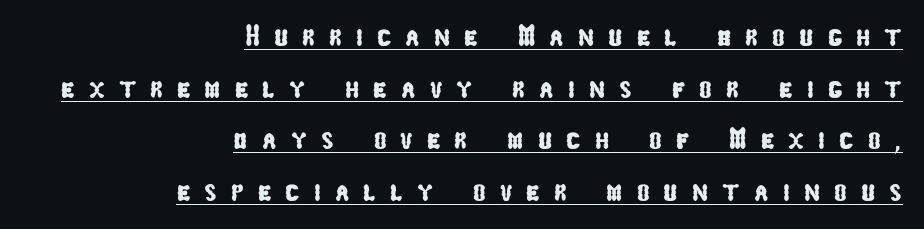
Q: Is the typeface a serif or a sans-serif typeface? A: Sans-serif.
Q: Is the text underlined? A: Yes.
Q: How is the paragraph aligned? A: Right-aligned.
Q: Is the spacing between letters normal or unusually wide? A: Unusually wide.
Q: Width (condensed, normal, or wide)? A: Condensed.
Q: Stroke contrast? A: Low.
Q: x-height? A: Medium.
Q: Monospaced? A: No.
